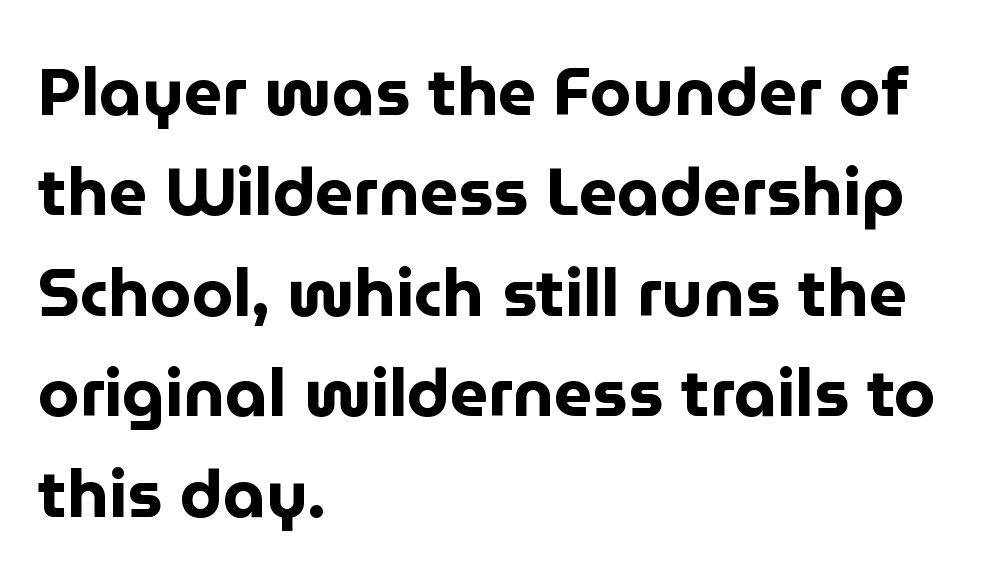
The image shows 67 px bold sans-serif type, upright; set left-aligned, normal line spacing (1.5x), normal letter spacing, not underlined; low stroke contrast and a medium x-height.
